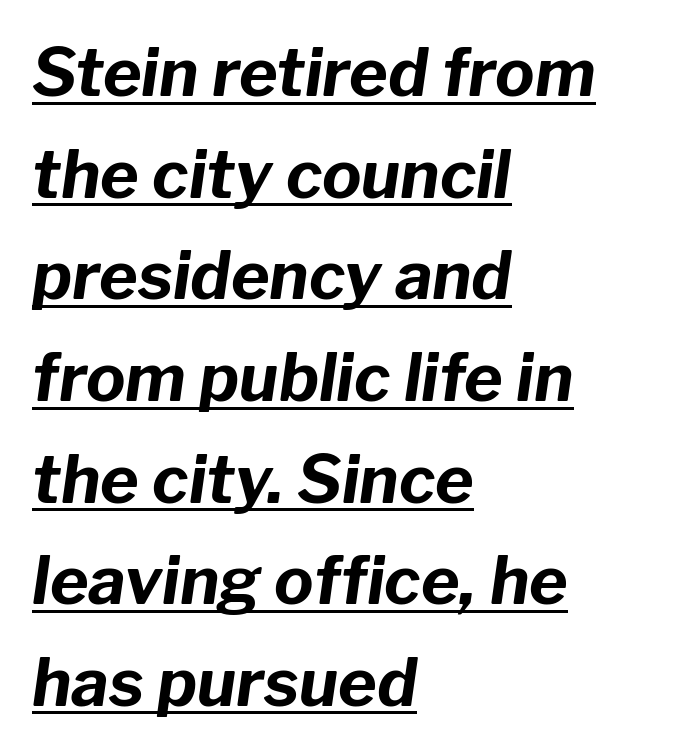
The rendering uses natural spacing where letterforms have individual widths. Strong, thick strokes mark this as bold type. This rendering uses left alignment, leaving the right contour irregular. You could call the tracking neutral — neither tight nor loose. Would a proofreader flag this as italicized? Yes. Caption: lettering with a line underneath.
